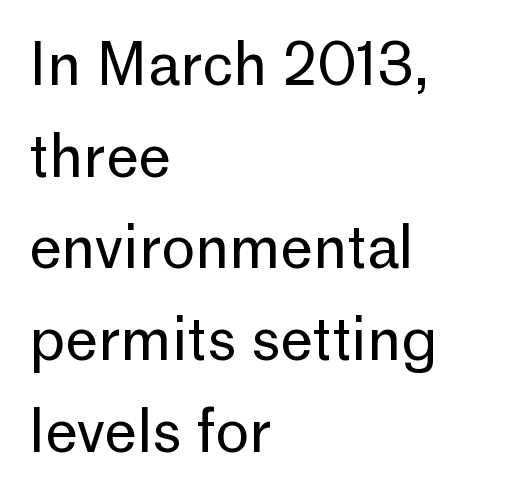
The image shows 58 px regular-weight sans-serif type, upright; set left-aligned, normal line spacing (1.58x), normal letter spacing, not underlined; low stroke contrast and a medium x-height.
